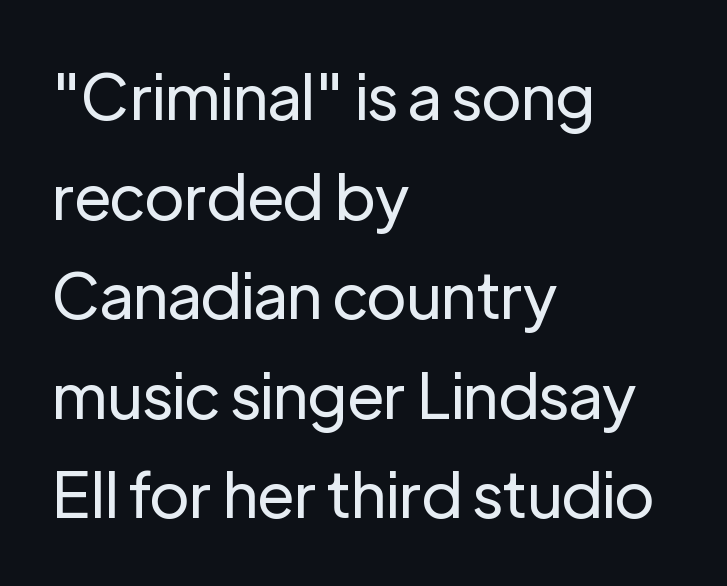
The image shows 63 px regular-weight sans-serif type, upright; set left-aligned, normal line spacing (1.58x), normal letter spacing, not underlined; low stroke contrast and a medium x-height.
